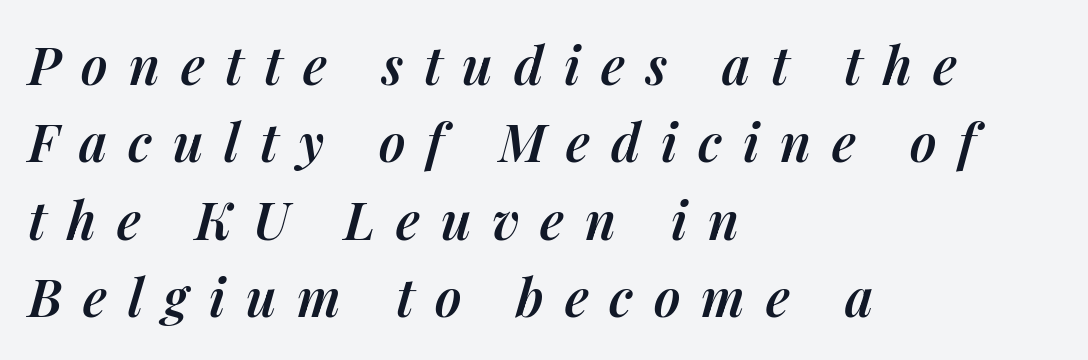
{"italic": "yes", "lean": "right", "slant_degrees": 14, "bold": "semi", "weight": "semibold", "width": "normal", "stroke_contrast": "medium", "x_height": "medium", "monospaced": "no", "underline": "no", "align": "left", "line_spacing": "normal", "line_spacing_ratio": 1.49, "letter_spacing": "wide", "letter_spacing_em": 0.4, "glyph_px": 52}
